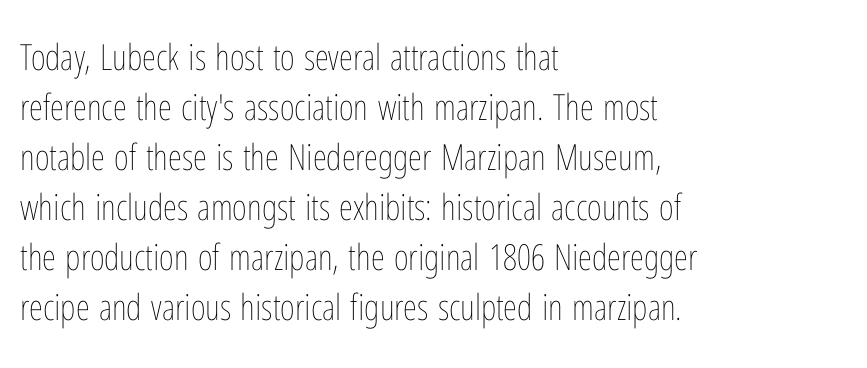
Q: Is the text bold? A: No.
Q: Is the text italic (slanted)? A: No, it is upright.
Q: Is the text underlined? A: No.
Q: How is the paragraph aligned? A: Left-aligned.
Q: Is the spacing between letters normal or unusually wide? A: Normal.
Q: Is the spacing between lines tight, normal or loose? A: Normal.
Q: Width (condensed, normal, or wide)? A: Condensed.
Q: Stroke contrast? A: Low.
Q: x-height? A: Medium.
Q: Monospaced? A: No.
